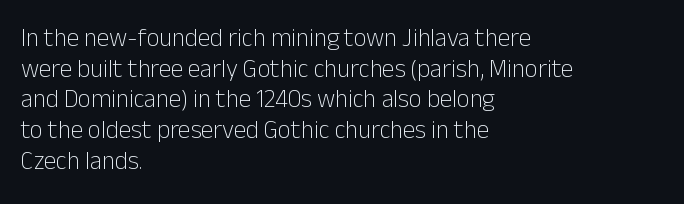
{"italic": "no", "bold": "no", "underline": "no", "align": "left", "line_spacing_ratio": 1.23, "letter_spacing": "normal", "letter_spacing_em": 0.0, "glyph_px": 25}
